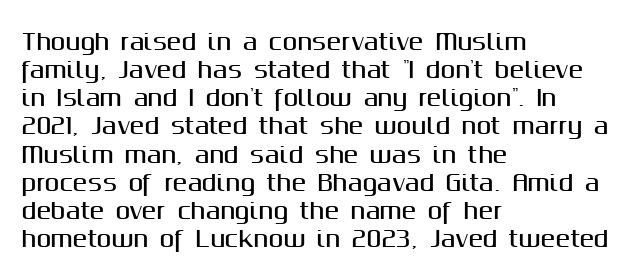
Style check: upright. Decoration check: the copy has no underline. The gaps between neighbouring characters are ordinary and unremarkable. This sample is left-justified, so line endings fall wherever the words run out. The rows are spaced the way most documents space them.
